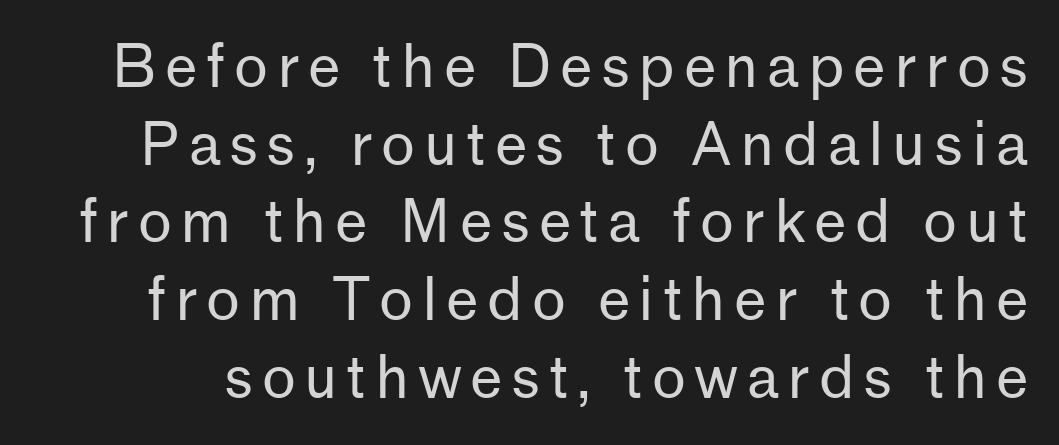
{"serif": "no", "italic": "no", "bold": "no", "weight": "regular", "width": "normal", "stroke_contrast": "low", "x_height": "medium", "monospaced": "no", "underline": "no", "line_spacing": "normal", "line_spacing_ratio": 1.34, "glyph_px": 58}
